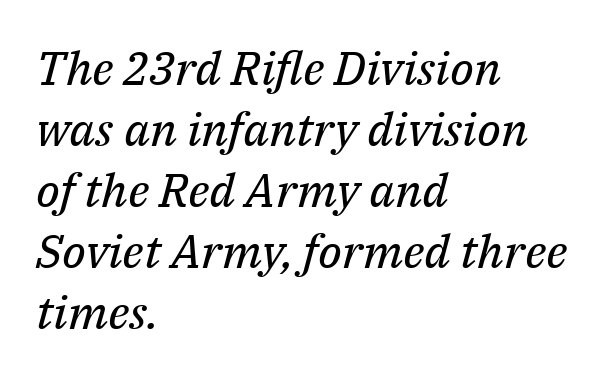
The image shows 47 px regular-weight serif type, italic (leaning right); set left-aligned, normal line spacing (1.3x), normal letter spacing, not underlined; medium stroke contrast and a medium x-height.
